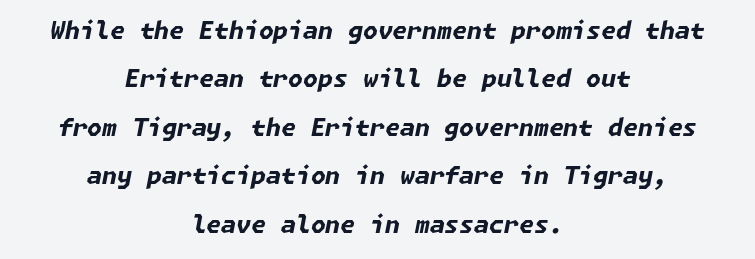
Q: Is the text bold? A: Yes.
Q: Is the text italic (slanted)? A: Yes, it leans right by about 11 degrees.
Q: Is the text underlined? A: No.
Q: How is the paragraph aligned? A: Centered.
Q: Is the spacing between letters normal or unusually wide? A: Normal.
Q: Is the spacing between lines tight, normal or loose? A: Loose.
